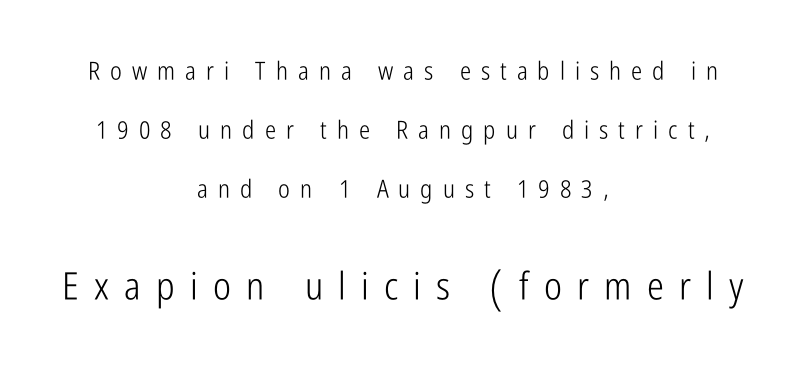
{"serif": "no", "italic": "no", "bold": "no", "weight": "light", "width": "condensed", "stroke_contrast": "low", "x_height": "medium", "monospaced": "no", "underline": "no", "align": "center", "line_spacing": "loose", "line_spacing_ratio": 2.36, "letter_spacing": "wide", "letter_spacing_em": 0.4, "larger_block": "second", "size_ratio": 1.52, "glyph_px": 38}
